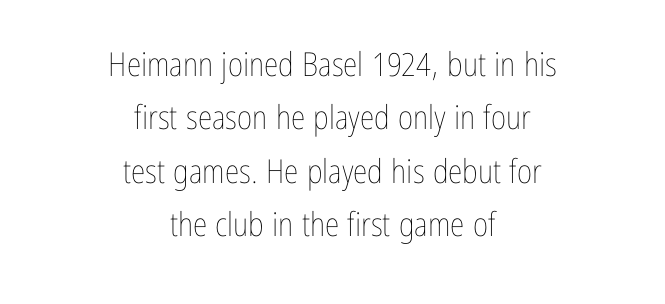
Q: Is the text bold? A: No.
Q: Is the text italic (slanted)? A: No, it is upright.
Q: Is the text underlined? A: No.
Q: How is the paragraph aligned? A: Centered.
Q: Is the spacing between letters normal or unusually wide? A: Normal.
Q: Is the spacing between lines tight, normal or loose? A: Normal.
Q: Width (condensed, normal, or wide)? A: Condensed.
Q: Stroke contrast? A: Low.
Q: x-height? A: Medium.
Q: Monospaced? A: No.
